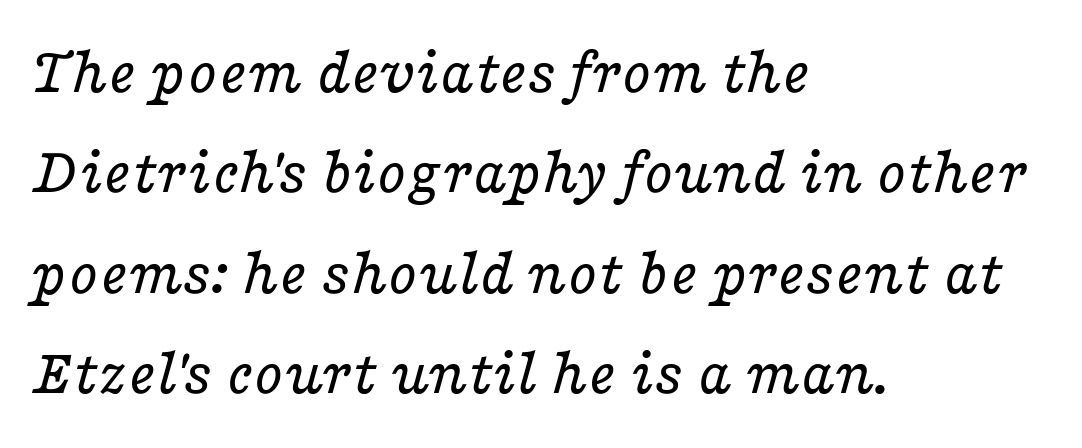
Q: Is the text bold? A: No.
Q: Is the text italic (slanted)? A: Yes, it leans right by about 16 degrees.
Q: Is the typeface a serif or a sans-serif typeface? A: Serif.
Q: Is the text underlined? A: No.
Q: How is the paragraph aligned? A: Left-aligned.
Q: Is the spacing between letters normal or unusually wide? A: Normal.
Q: Is the spacing between lines tight, normal or loose? A: Normal.
Q: Width (condensed, normal, or wide)? A: Wide.
Q: Stroke contrast? A: Low.
Q: x-height? A: Medium.
Q: Monospaced? A: No.
